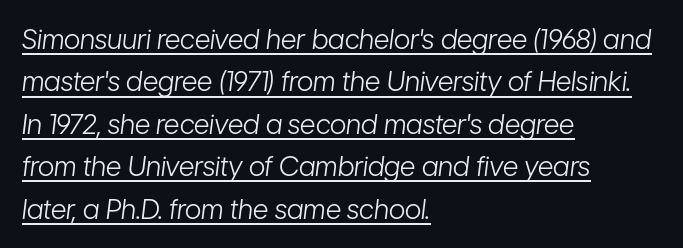
{"italic": "yes", "lean": "right", "slant_degrees": 7, "bold": "no", "underline": "yes", "align": "left", "line_spacing": "normal", "line_spacing_ratio": 1.57, "letter_spacing": "normal", "letter_spacing_em": 0.0, "glyph_px": 27}
